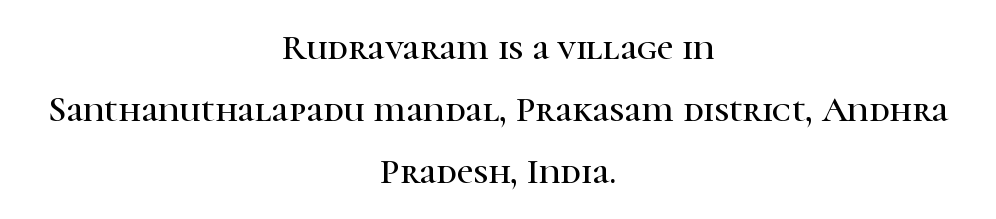
Q: Is the text italic (slanted)? A: No, it is upright.
Q: Is the typeface a serif or a sans-serif typeface? A: Serif.
Q: Is the text underlined? A: No.
Q: How is the paragraph aligned? A: Centered.
Q: Is the spacing between letters normal or unusually wide? A: Normal.
Q: Width (condensed, normal, or wide)? A: Normal.
Q: Stroke contrast? A: High.
Q: x-height? A: Medium.
Q: Monospaced? A: No.
